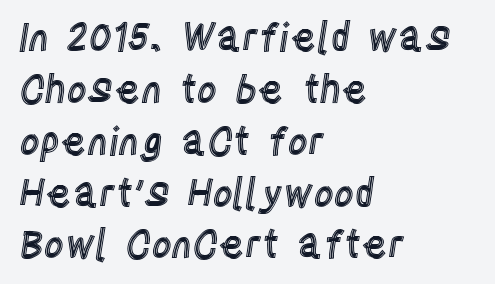
Q: Is the text italic (slanted)? A: Yes.
Q: Is the text underlined? A: No.
Q: How is the paragraph aligned? A: Left-aligned.
Q: Is the spacing between letters normal or unusually wide? A: Normal.
Q: Is the spacing between lines tight, normal or loose? A: Normal.
Q: Width (condensed, normal, or wide)? A: Condensed.
Q: x-height? A: Large.
Q: Monospaced? A: No.
